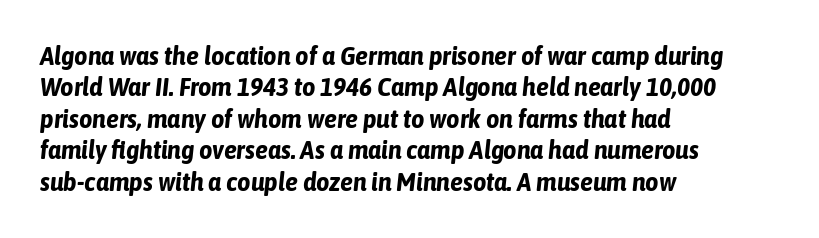
{"italic": "yes", "lean": "right", "slant_degrees": 6, "bold": "yes", "underline": "no", "align": "left", "line_spacing_ratio": 1.21, "letter_spacing": "normal", "letter_spacing_em": 0.0, "glyph_px": 26}
